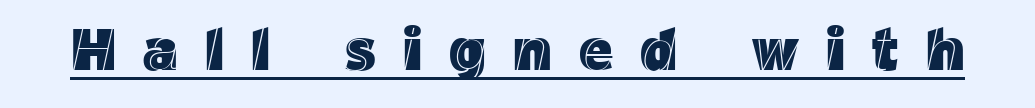
Q: Is the text italic (slanted)? A: No, it is upright.
Q: Is the text underlined? A: Yes.
Q: Is the spacing between letters normal or unusually wide? A: Unusually wide.
Q: Width (condensed, normal, or wide)? A: Normal.
Q: x-height? A: Medium.
Q: Monospaced? A: No.
